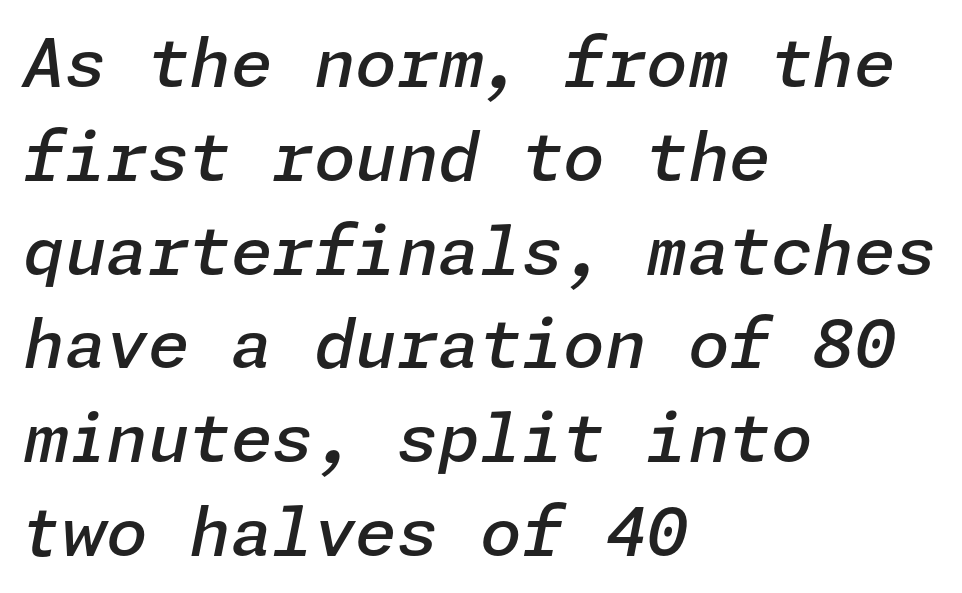
{"italic": "yes", "lean": "right", "slant_degrees": 11, "bold": "semi", "weight": "semibold", "width": "normal", "stroke_contrast": "low", "x_height": "medium", "underline": "no", "align": "left", "line_spacing": "normal", "line_spacing_ratio": 1.4, "letter_spacing": "normal", "letter_spacing_em": 0.0, "glyph_px": 67}
